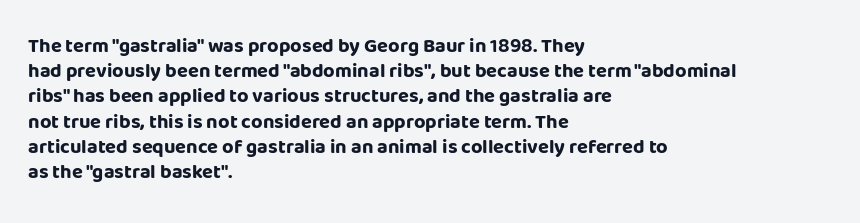
The image shows 20 px bold type, upright; set left-aligned, normal line spacing (1.26x), normal letter spacing, not underlined.
